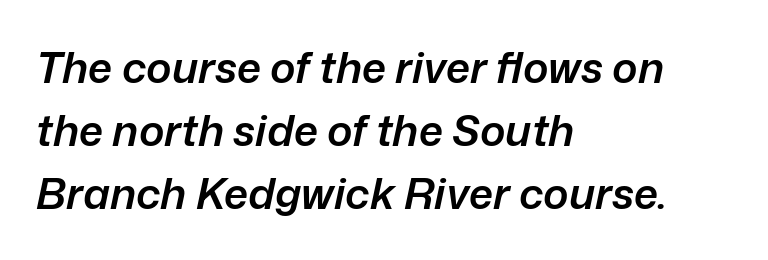
Designer's note — italics engaged. Evenly set lines give the paragraph a standard silhouette. The baseline area is clear. The horizontal fit of the characters is conventional and even. Spacing verdict: proportional, widths tailored to each character. Teacher's note: observe the even left margin — that is flush-left alignment.
